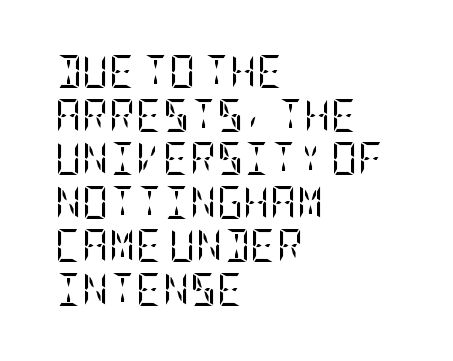
{"serif": "yes", "italic": "no", "bold": "no", "weight": "regular", "width": "condensed", "stroke_contrast": "low", "x_height": "large", "underline": "no", "align": "left", "line_spacing": "normal", "line_spacing_ratio": 1.32, "letter_spacing": "normal", "letter_spacing_em": 0.0, "glyph_px": 33}
